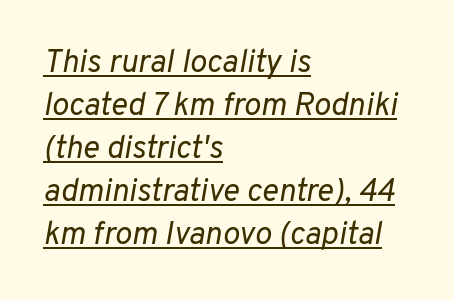
The image shows 32 px regular-weight type, italic (leaning right); set left-aligned, normal line spacing (1.34x), normal letter spacing, underlined; low stroke contrast and a medium x-height.
